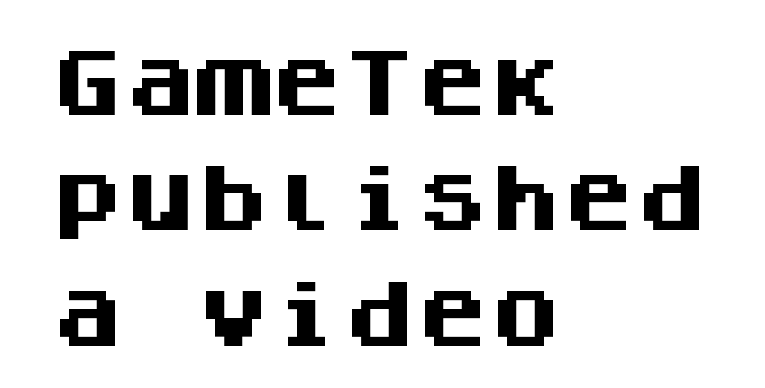
The image shows 73 px heavy sans-serif type, upright, monospaced; set left-aligned, normal line spacing (1.58x), normal letter spacing, not underlined; medium stroke contrast and a large x-height.
